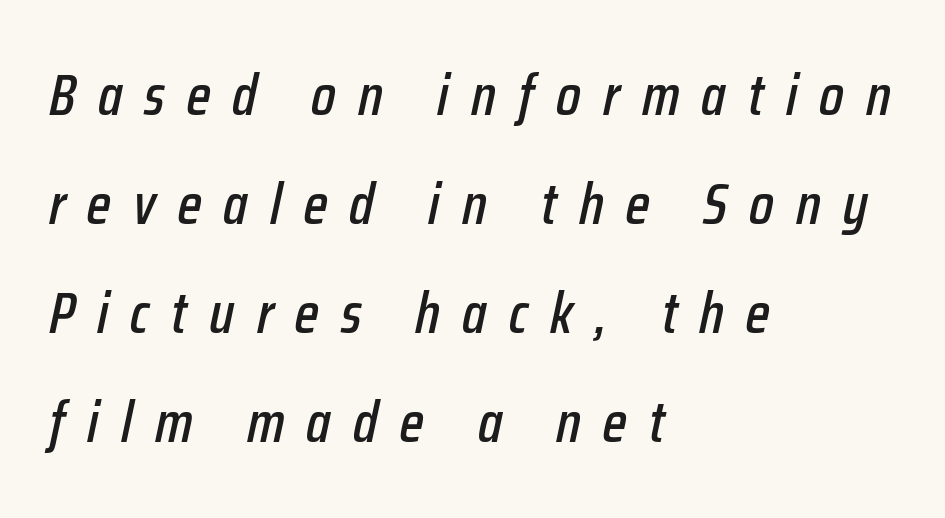
{"italic": "yes", "lean": "right", "slant_degrees": 12, "width": "condensed", "stroke_contrast": "low", "x_height": "medium", "monospaced": "no", "underline": "no", "align": "left", "line_spacing_ratio": 1.88, "letter_spacing": "wide", "letter_spacing_em": 0.38, "glyph_px": 58}
